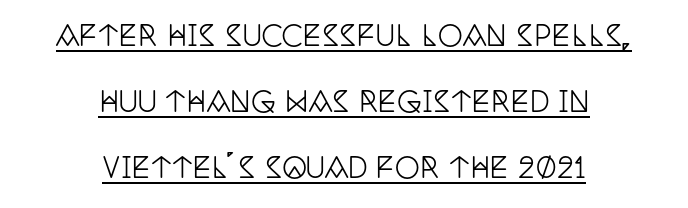
Notice how the stems are strictly vertical — no italics here. Yep, those are serifs on the letters. Whoever set this chose breathing room over compactness in the vertical rhythm. Think of a printed novel: that variable character pitch is what you see here.
